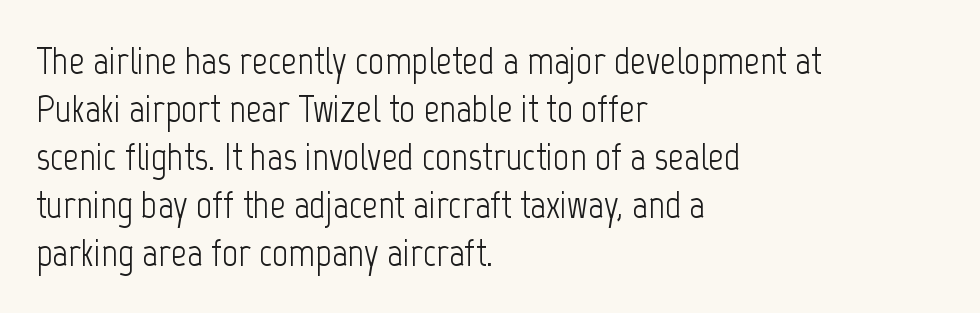
{"serif": "no", "italic": "no", "bold": "no", "weight": "light", "width": "condensed", "stroke_contrast": "low", "x_height": "medium", "monospaced": "no", "underline": "no", "align": "left", "line_spacing_ratio": 1.23, "letter_spacing": "normal", "letter_spacing_em": 0.0, "glyph_px": 39}
